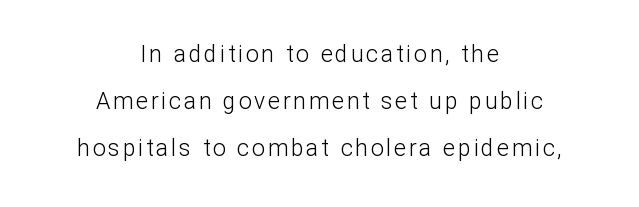
The image shows 23 px text type, upright; set centered, loose line spacing (2.04x), not underlined.
